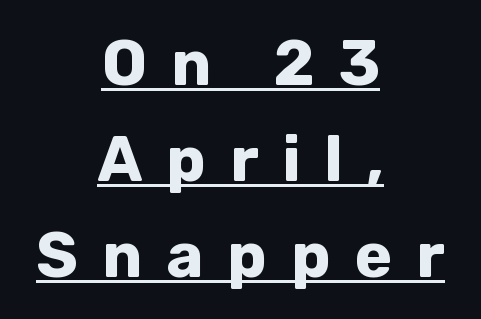
{"serif": "no", "italic": "no", "bold": "yes", "weight": "bold", "width": "normal", "stroke_contrast": "low", "x_height": "medium", "monospaced": "no", "underline": "yes", "align": "center", "line_spacing": "normal", "line_spacing_ratio": 1.52, "letter_spacing": "wide", "letter_spacing_em": 0.38, "glyph_px": 63}
